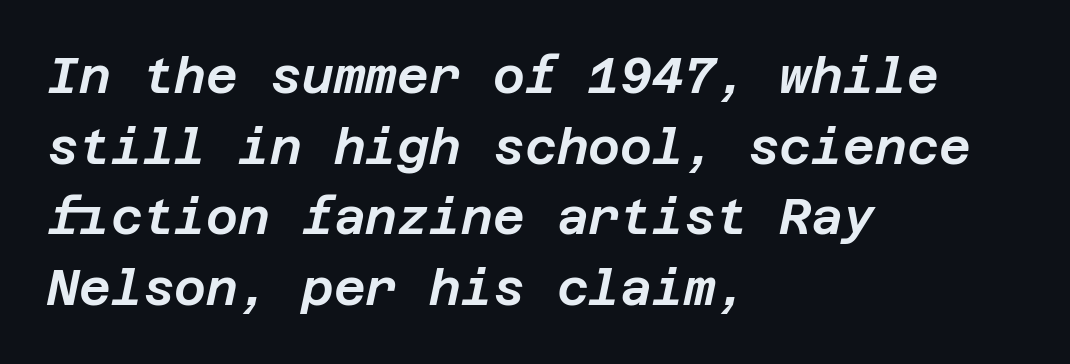
The rendering anchors every line to the left-hand side. The passage shown has conventional tracking throughout. Italic: yes, the glyphs are oblique. Underline: absent. What's the leading like? Ordinary, nothing unusual.
